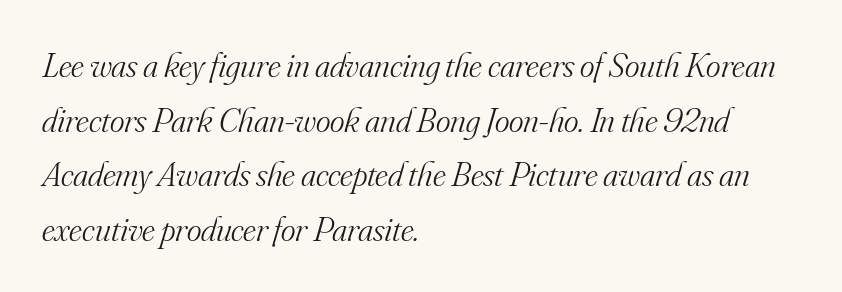
The image shows 35 px light serif type, italic (leaning right); set left-aligned, normal line spacing (1.56x), normal letter spacing, not underlined; medium stroke contrast and a small x-height.
